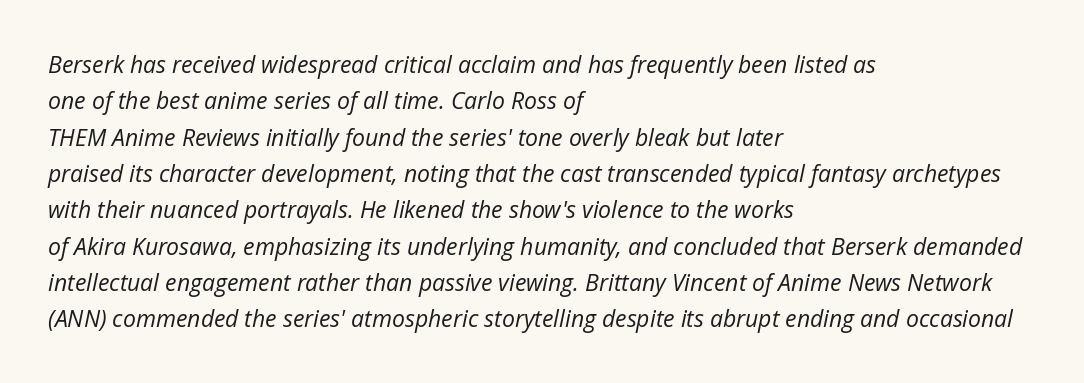
The image shows 23 px text type, italic (leaning right); set left-aligned, normal line spacing (1.58x), normal letter spacing, not underlined.
